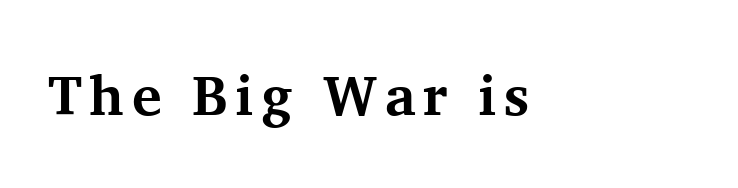
Q: Is the text bold? A: Yes.
Q: Is the text italic (slanted)? A: No, it is upright.
Q: Is the typeface a serif or a sans-serif typeface? A: Serif.
Q: Is the text underlined? A: No.
Q: How is the paragraph aligned? A: Left-aligned.
Q: Width (condensed, normal, or wide)? A: Normal.
Q: Stroke contrast? A: Medium.
Q: x-height? A: Medium.
Q: Monospaced? A: No.
